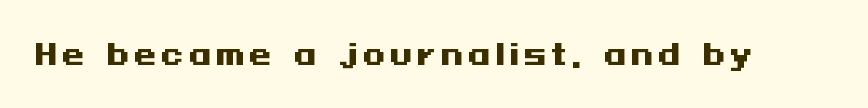
Q: Is the text bold? A: Yes.
Q: Is the text italic (slanted)? A: No, it is upright.
Q: Is the typeface a serif or a sans-serif typeface? A: Sans-serif.
Q: Is the text underlined? A: No.
Q: Width (condensed, normal, or wide)? A: Wide.
Q: Stroke contrast? A: Medium.
Q: x-height? A: Medium.
